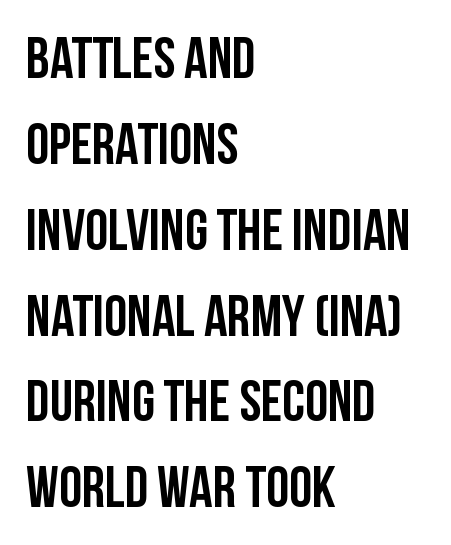
Q: Is the text italic (slanted)? A: No, it is upright.
Q: Is the typeface a serif or a sans-serif typeface? A: Sans-serif.
Q: Is the text underlined? A: No.
Q: How is the paragraph aligned? A: Left-aligned.
Q: Is the spacing between letters normal or unusually wide? A: Normal.
Q: Is the spacing between lines tight, normal or loose? A: Normal.
Q: Width (condensed, normal, or wide)? A: Condensed.
Q: Stroke contrast? A: Low.
Q: x-height? A: Large.
Q: Monospaced? A: No.
